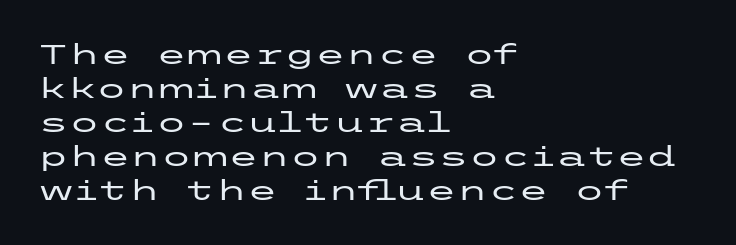
{"serif": "no", "italic": "no", "width": "wide", "stroke_contrast": "low", "x_height": "medium", "underline": "no", "align": "left", "line_spacing_ratio": 1.21, "letter_spacing": "normal", "letter_spacing_em": 0.0, "glyph_px": 28}
